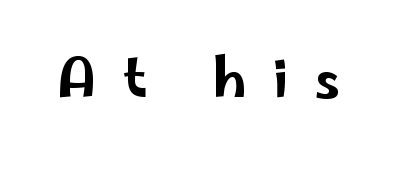
The zone under the glyphs is completely vacant. Type style note: lacks serifs. The type is letterspaced generously, with wide tracking. Is this a fixed-width face? No — the glyphs have proportional, varying widths. The lettering stays uniformly vertical, giving the passage a roman look.
